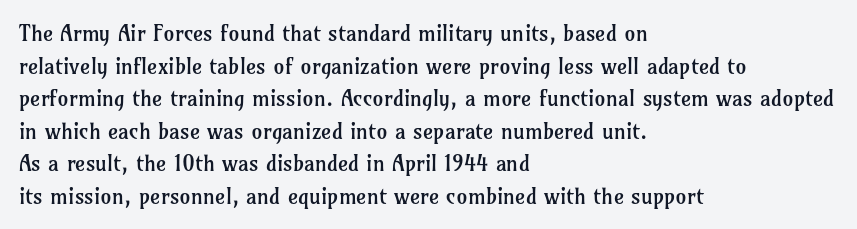
The image shows 22 px text type, upright; set left-aligned, normal line spacing (1.48x), normal letter spacing, not underlined.
